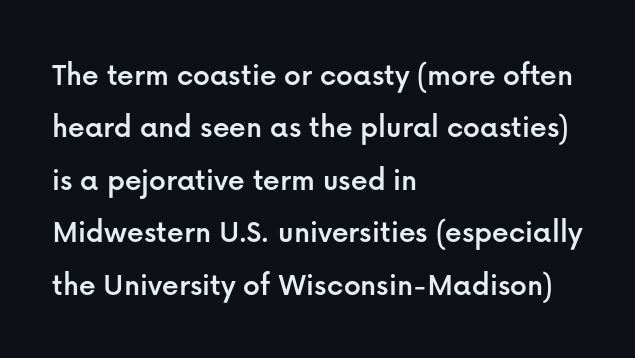
Q: Is the text italic (slanted)? A: No, it is upright.
Q: Is the typeface a serif or a sans-serif typeface? A: Sans-serif.
Q: Is the text underlined? A: No.
Q: How is the paragraph aligned? A: Left-aligned.
Q: Is the spacing between letters normal or unusually wide? A: Normal.
Q: Is the spacing between lines tight, normal or loose? A: Normal.
Q: Width (condensed, normal, or wide)? A: Normal.
Q: Stroke contrast? A: Low.
Q: x-height? A: Medium.
Q: Monospaced? A: No.
